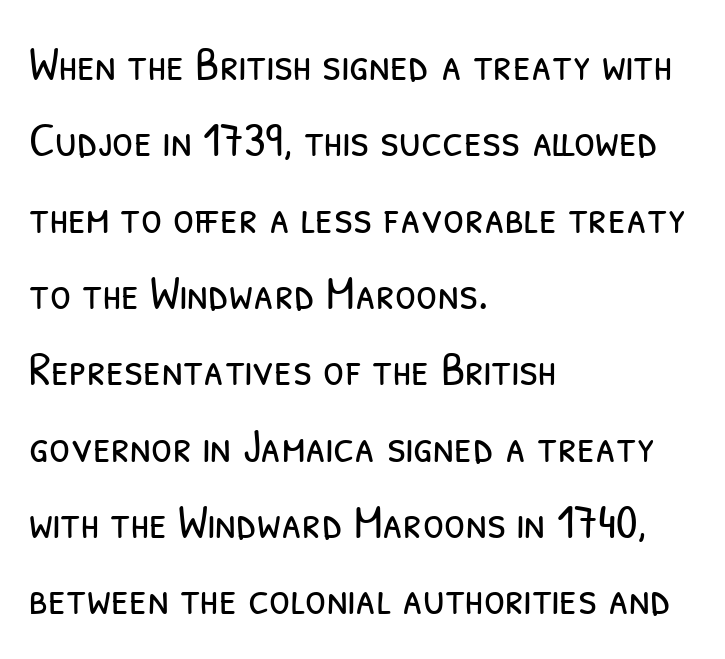
Standard letterfit; no display-style spreading of the glyphs. Bare-footed words on every line. Spacing verdict: proportional, widths tailored to each character. The strokes are not fattened; the text isn't bold. What kind of face is this? One without serifs — a sans. This sample keeps an unexceptional amount of space between lines.
